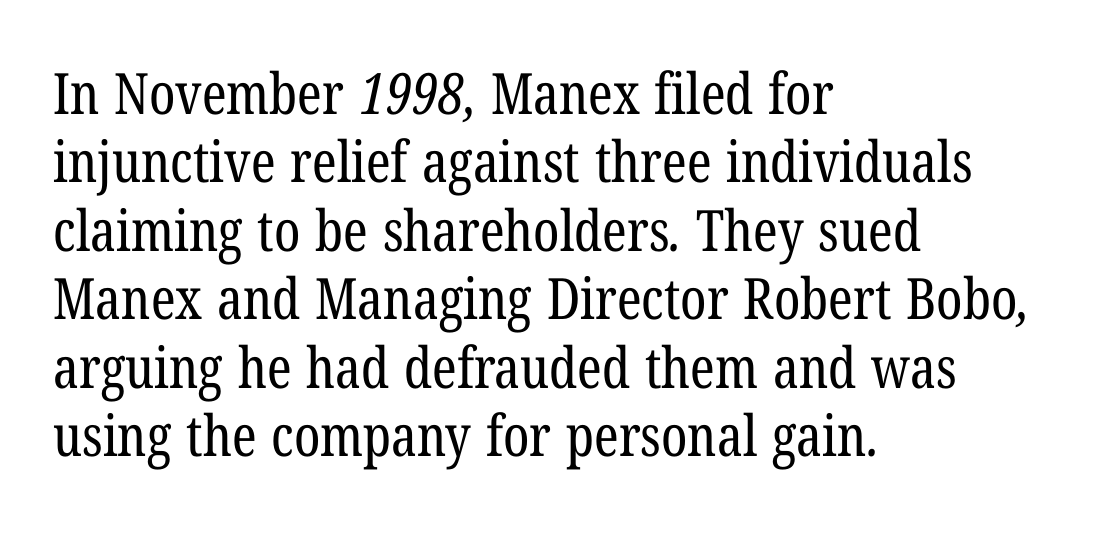
Q: Is the text bold? A: No.
Q: Is the typeface a serif or a sans-serif typeface? A: Serif.
Q: Is the text underlined? A: No.
Q: How is the paragraph aligned? A: Left-aligned.
Q: Is the spacing between letters normal or unusually wide? A: Normal.
Q: Width (condensed, normal, or wide)? A: Condensed.
Q: Stroke contrast? A: Low.
Q: x-height? A: Medium.
Q: Monospaced? A: No.
